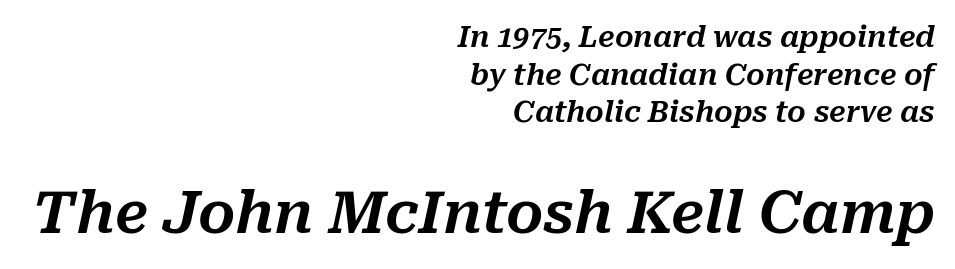
The image shows 58 px text type, italic (leaning right); set right-aligned, normal line spacing (1.3x), normal letter spacing, not underlined; the second (bottom) block is 2.0x larger; medium stroke contrast and a medium x-height.
